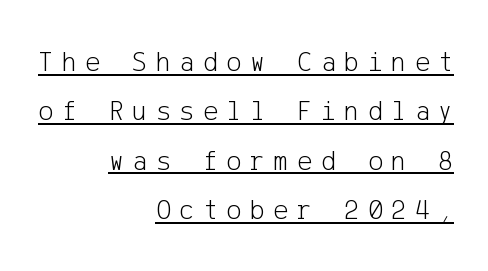
One-word summary of the alignment: right. Unlike italic type, these characters show no tilt at all. A typographer would call this underscored text. No heavy texture on the line: the type isn't bold. Each letter's strokes conclude bluntly, with no projecting serifs. The passage shown has open, widely tracked lettering throughout.
